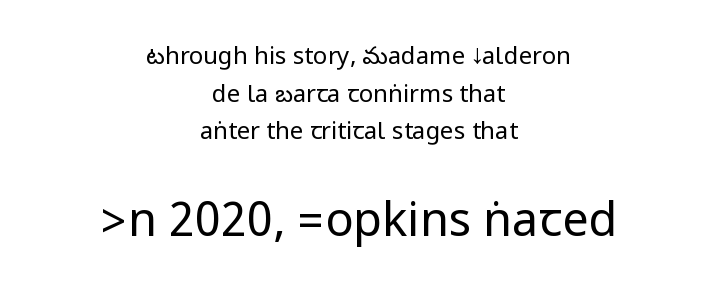
{"serif": "no", "italic": "no", "bold": "no", "weight": "regular", "width": "condensed", "stroke_contrast": "low", "underline": "no", "align": "center", "line_spacing": "normal", "line_spacing_ratio": 1.57, "letter_spacing": "normal", "letter_spacing_em": 0.0, "larger_block": "second", "size_ratio": 1.96, "glyph_px": 47}
